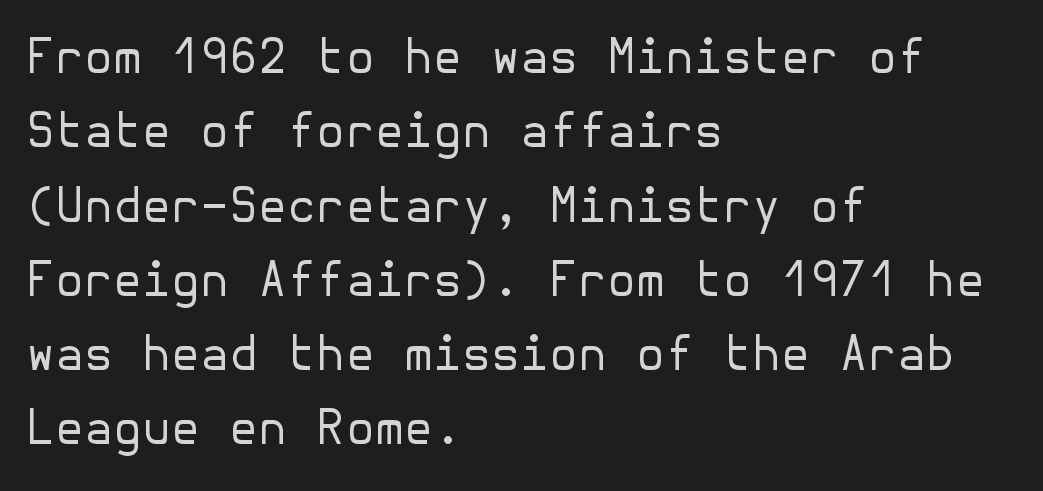
The designer went with a sans here, leaving each stem footless. Stem width sits at or under what a default text font uses. Descenders hang freely into open space. The typography opts for an upright posture over an oblique one. Line starts are locked; line ends wander. This sample uses plain, unmodified letter spacing.
